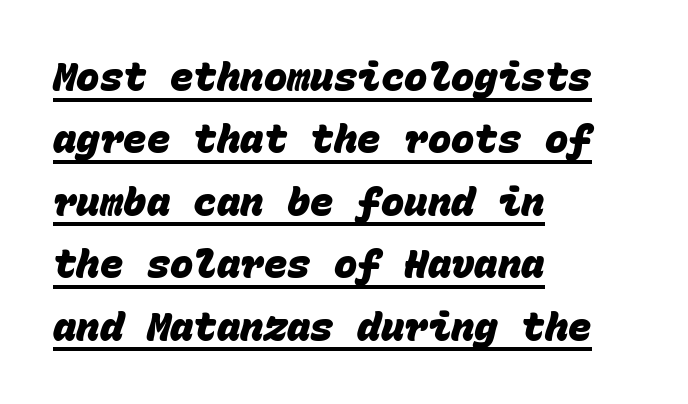
Set as a true bold cut, around the 700 mark. Line starts are locked; line ends wander. Quick note: underline on. Quick note: interline space is typical. The face used here is monospaced, like something from a code editor. These lines keep a tight, regular rhythm from letter to letter.
